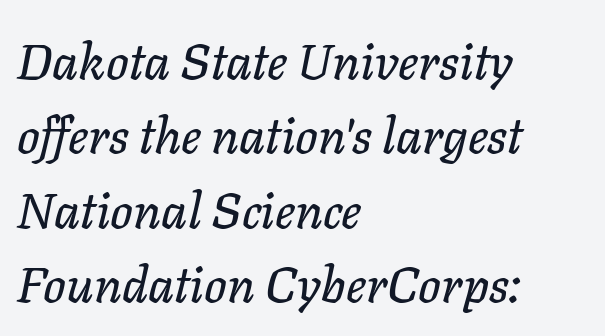
Q: Is the text italic (slanted)? A: Yes, it leans right by about 11 degrees.
Q: Is the text underlined? A: No.
Q: How is the paragraph aligned? A: Left-aligned.
Q: Is the spacing between letters normal or unusually wide? A: Normal.
Q: Is the spacing between lines tight, normal or loose? A: Normal.
Q: Width (condensed, normal, or wide)? A: Normal.
Q: Stroke contrast? A: Low.
Q: x-height? A: Medium.
Q: Monospaced? A: No.
